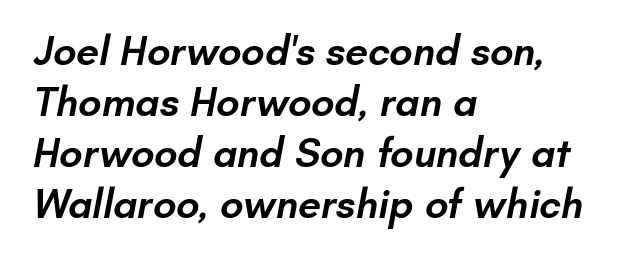
{"serif": "no", "bold": "semi", "weight": "semibold", "width": "normal", "stroke_contrast": "low", "x_height": "small", "monospaced": "no", "underline": "no", "align": "left", "line_spacing_ratio": 1.24, "letter_spacing": "normal", "letter_spacing_em": 0.0, "glyph_px": 41}
